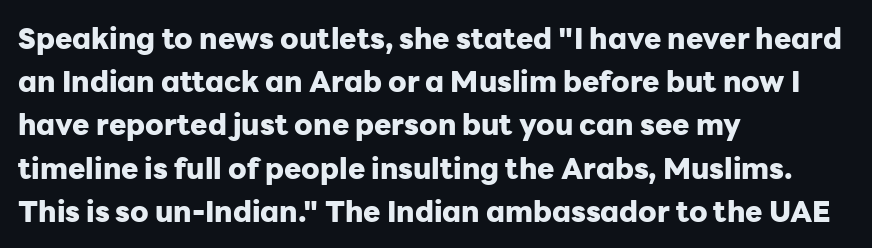
The image shows 29 px heavy sans-serif type, upright; set left-aligned, normal line spacing (1.49x), normal letter spacing, not underlined; low stroke contrast and a medium x-height.
